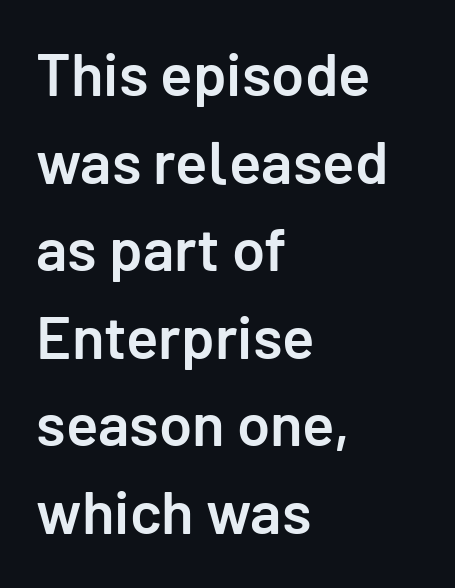
Q: Is the text bold? A: Semi-bold.
Q: Is the text italic (slanted)? A: No, it is upright.
Q: Is the typeface a serif or a sans-serif typeface? A: Sans-serif.
Q: Is the text underlined? A: No.
Q: How is the paragraph aligned? A: Left-aligned.
Q: Is the spacing between letters normal or unusually wide? A: Normal.
Q: Is the spacing between lines tight, normal or loose? A: Normal.
Q: Width (condensed, normal, or wide)? A: Normal.
Q: Stroke contrast? A: Low.
Q: x-height? A: Medium.
Q: Monospaced? A: No.
